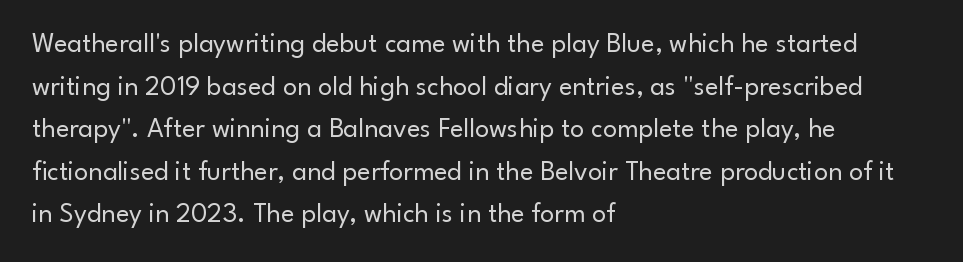
Posture: upright roman. Do the characters align in a grid? No, the font is proportional. The face looks like a standard text weight, possibly lighter. Quick note: underline off. These lines sit exactly where default settings would place them.
